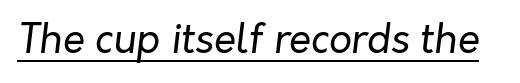
This sample uses an oblique cut, with every glyph tilted off the vertical. This is not heavy type; no bold has been used. Looks like regular typesetting: each glyph gets only the width it needs. Somebody hit Ctrl+U on this one — the words are underlined. Here the glyphs are tracked normally, forming tight word shapes.
